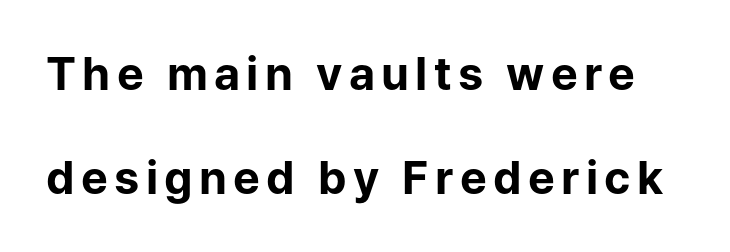
Q: Is the text bold? A: Yes.
Q: Is the text italic (slanted)? A: No, it is upright.
Q: Is the typeface a serif or a sans-serif typeface? A: Sans-serif.
Q: Is the text underlined? A: No.
Q: Is the spacing between lines tight, normal or loose? A: Loose.
Q: Width (condensed, normal, or wide)? A: Normal.
Q: Stroke contrast? A: Low.
Q: x-height? A: Medium.
Q: Monospaced? A: No.
